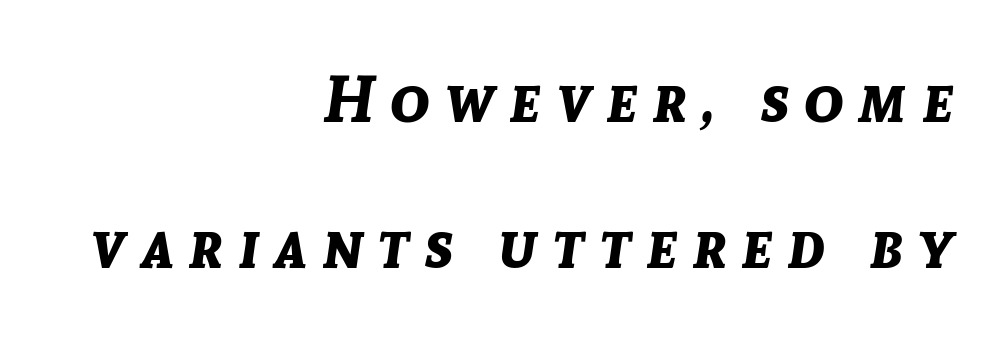
The image shows 65 px bold type, italic (leaning right); set right-aligned, loose line spacing (2.24x), unusually wide letter spacing (+0.23 em), not underlined; low stroke contrast and a medium x-height.
